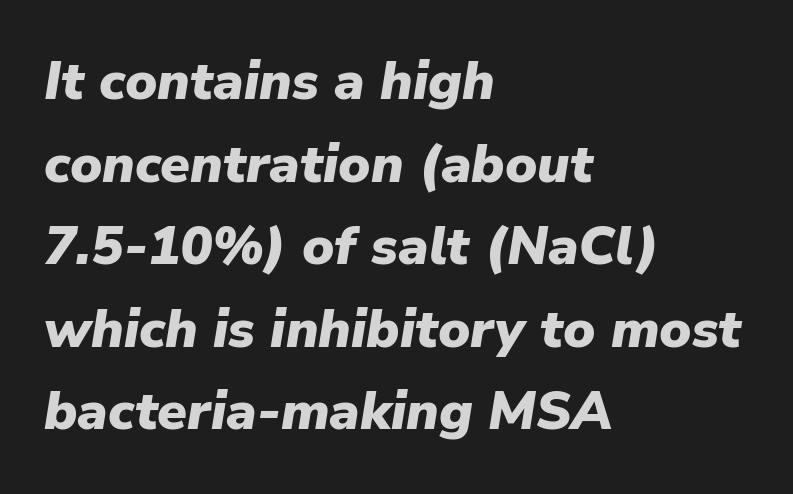
Descenders are the only things crossing below the line. Italic? Definitely — the glyphs are oblique. Compared with typical body copy, the letter spacing here is the same. Short and long lines alike share a common starting point at left. This sample has the flowing, uneven cadence of proportional lettering. Students, this is bold: see how much ink each stroke carries.
